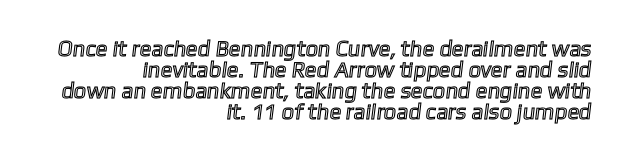
Visually the block forms a straight wall on the right and a jagged coastline on the left. Underline: absent. Is there much room between lines? No — they nearly touch. A typesetter would call this zero additional tracking.
